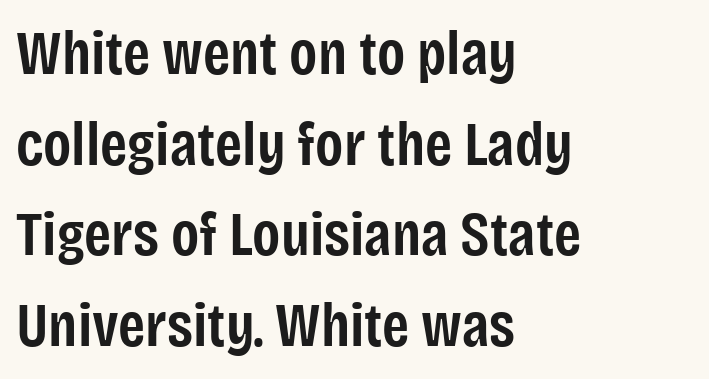
{"serif": "no", "italic": "no", "bold": "semi", "weight": "semibold", "width": "condensed", "stroke_contrast": "low", "x_height": "large", "monospaced": "no", "underline": "no", "align": "left", "line_spacing": "normal", "line_spacing_ratio": 1.46, "letter_spacing": "normal", "letter_spacing_em": 0.0, "glyph_px": 62}
